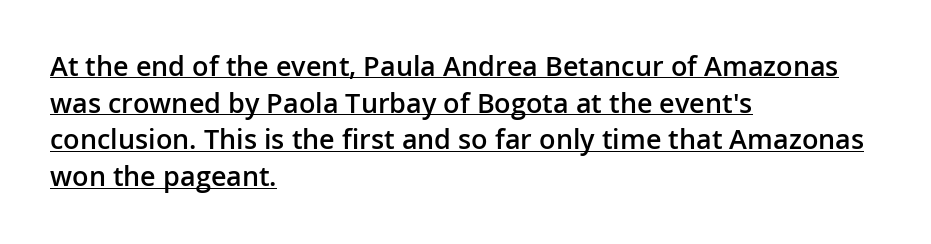
Q: Is the text bold? A: Semi-bold.
Q: Is the text italic (slanted)? A: No, it is upright.
Q: Is the text underlined? A: Yes.
Q: How is the paragraph aligned? A: Left-aligned.
Q: Is the spacing between letters normal or unusually wide? A: Normal.
Q: Is the spacing between lines tight, normal or loose? A: Normal.
